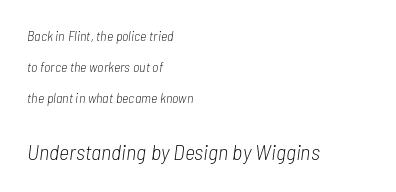
{"italic": "yes", "lean": "right", "slant_degrees": 7, "bold": "no", "underline": "no", "align": "left", "line_spacing": "loose", "line_spacing_ratio": 2.22, "letter_spacing": "normal", "letter_spacing_em": 0.0, "larger_block": "second", "size_ratio": 1.57, "glyph_px": 22}
